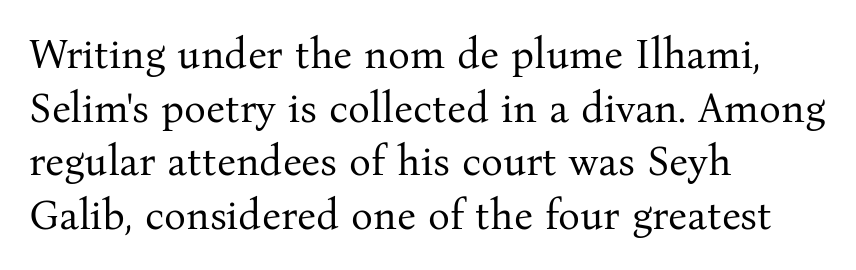
Look at the tracking — it's just the regular setting, nothing added. It's the straight-up-and-down kind of type. Font category for this specimen: serif. A typesetter would call this proportional, since set widths differ per character. These lines stack with their left ends in a neat column.
